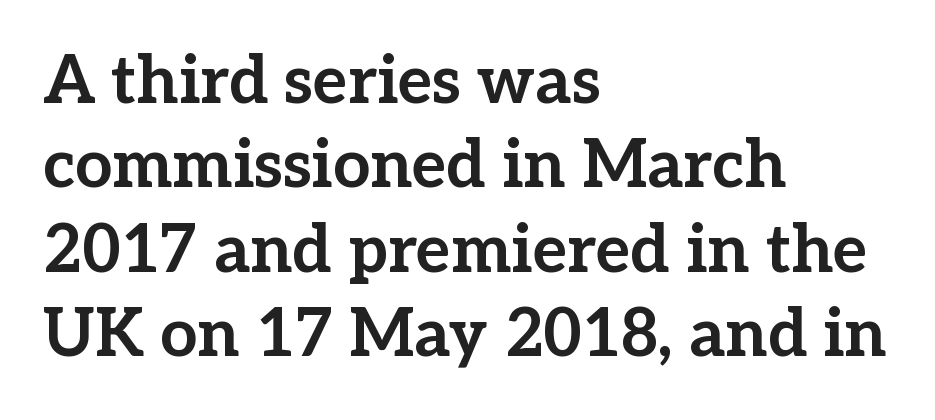
{"serif": "yes", "italic": "no", "bold": "yes", "weight": "bold", "width": "normal", "stroke_contrast": "low", "x_height": "medium", "monospaced": "no", "underline": "no", "align": "left", "line_spacing": "normal", "line_spacing_ratio": 1.28, "letter_spacing": "normal", "letter_spacing_em": 0.0, "glyph_px": 66}
